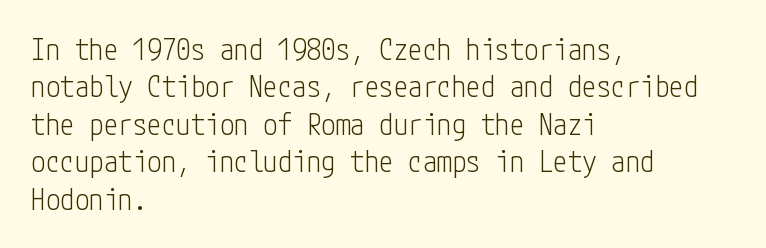
The image shows 29 px light, condensed sans-serif type, upright; set left-aligned, normal line spacing (1.29x), normal letter spacing, not underlined; low stroke contrast and a medium x-height.
